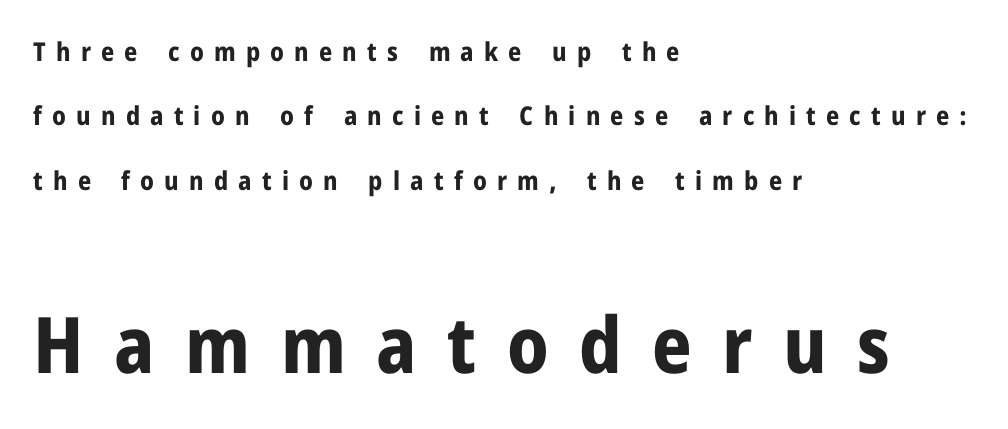
The image shows 78 px bold sans-serif type, upright; set left-aligned, loose line spacing (2.48x), unusually wide letter spacing (+0.39 em), not underlined; the second (bottom) block is 3.0x larger; low stroke contrast and a medium x-height.
